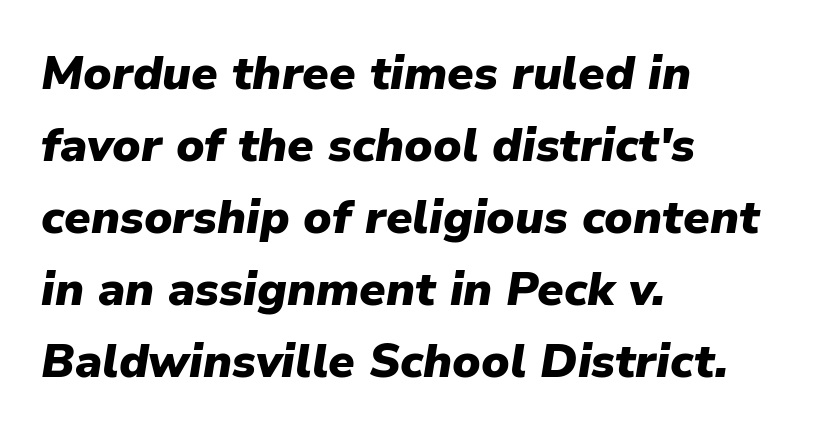
A typesetter would call this proportional, since set widths differ per character. Default kerning and tracking; the words read as compact shapes. Strong, thick strokes mark this as bold type. Each new line begins a customary step beneath the previous one. Rendered with sloped, italic letterforms. The ragged edge is on the right, which tells us the setting is flush left.
